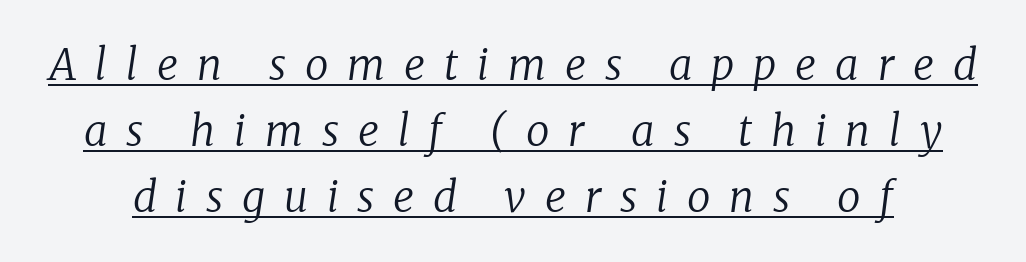
The image shows 42 px regular-weight serif type, italic (leaning right); set normal line spacing (1.57x), unusually wide letter spacing (+0.45 em), underlined; low stroke contrast and a medium x-height.
